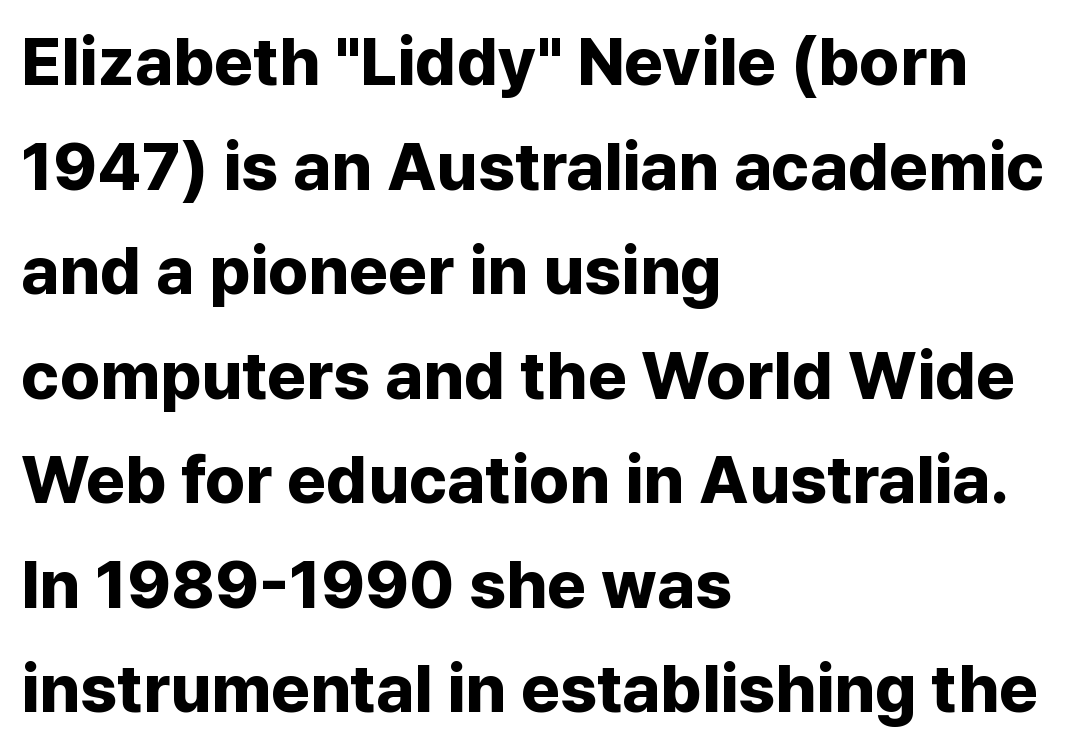
The image shows 67 px bold sans-serif type, upright; set left-aligned, normal line spacing (1.56x), normal letter spacing, not underlined; low stroke contrast and a medium x-height.
